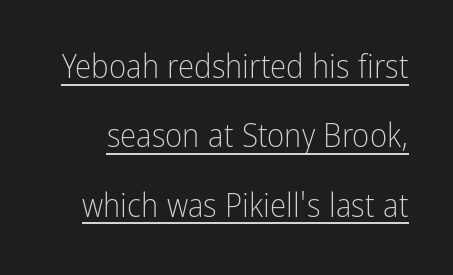
Q: Is the text bold? A: No.
Q: Is the text italic (slanted)? A: No, it is upright.
Q: Is the typeface a serif or a sans-serif typeface? A: Sans-serif.
Q: Is the text underlined? A: Yes.
Q: Is the spacing between letters normal or unusually wide? A: Normal.
Q: Is the spacing between lines tight, normal or loose? A: Loose.
Q: Width (condensed, normal, or wide)? A: Condensed.
Q: Stroke contrast? A: Low.
Q: x-height? A: Medium.
Q: Monospaced? A: No.
